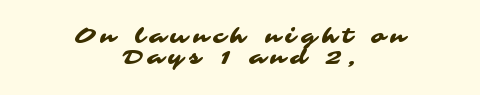
{"underline": "no", "align": "center", "line_spacing": "tight", "line_spacing_ratio": 1.04, "letter_spacing": "wide", "letter_spacing_em": 0.28, "glyph_px": 20}
